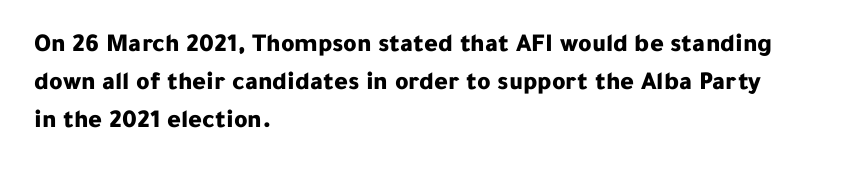
The image shows 26 px bold type, upright; set left-aligned, normal line spacing (1.46x), normal letter spacing, not underlined.
